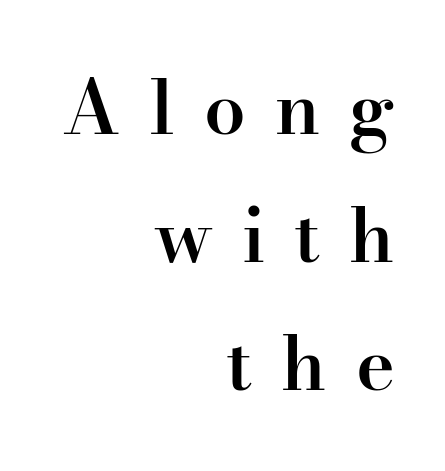
The image shows 74 px semibold serif type, upright; set right-aligned, line spacing 1.73x, unusually wide letter spacing (+0.39 em), not underlined; high stroke contrast and a small x-height.
